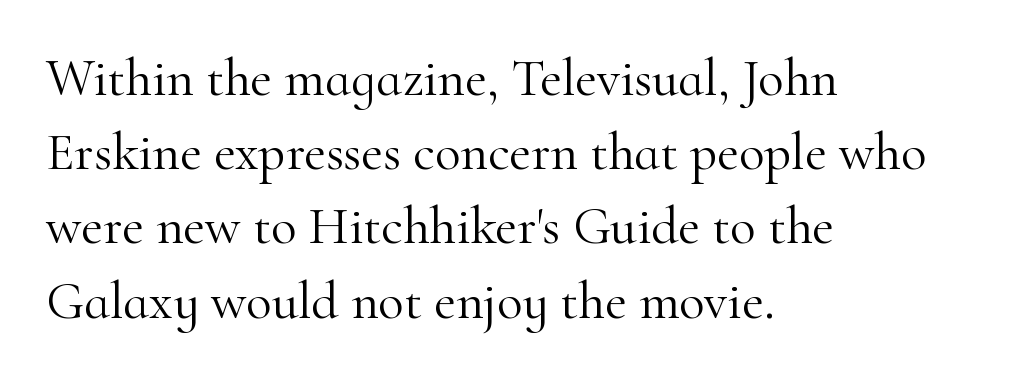
Q: Is the text bold? A: No.
Q: Is the text italic (slanted)? A: No, it is upright.
Q: Is the typeface a serif or a sans-serif typeface? A: Serif.
Q: Is the text underlined? A: No.
Q: How is the paragraph aligned? A: Left-aligned.
Q: Is the spacing between letters normal or unusually wide? A: Normal.
Q: Is the spacing between lines tight, normal or loose? A: Normal.
Q: Width (condensed, normal, or wide)? A: Normal.
Q: Stroke contrast? A: High.
Q: x-height? A: Small.
Q: Monospaced? A: No.
